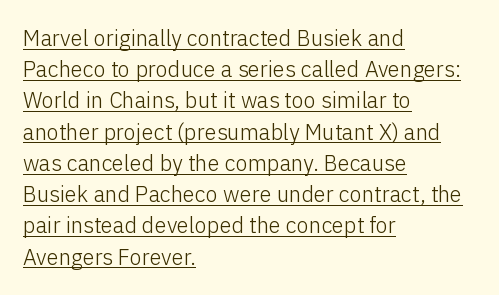
Q: Is the text bold? A: No.
Q: Is the text italic (slanted)? A: No, it is upright.
Q: Is the text underlined? A: Yes.
Q: How is the paragraph aligned? A: Left-aligned.
Q: Is the spacing between letters normal or unusually wide? A: Normal.
Q: Is the spacing between lines tight, normal or loose? A: Normal.
